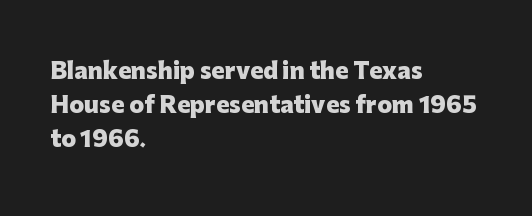
{"italic": "no", "bold": "yes", "underline": "no", "align": "left", "line_spacing": "normal", "line_spacing_ratio": 1.55, "letter_spacing": "normal", "letter_spacing_em": 0.0, "glyph_px": 22}
